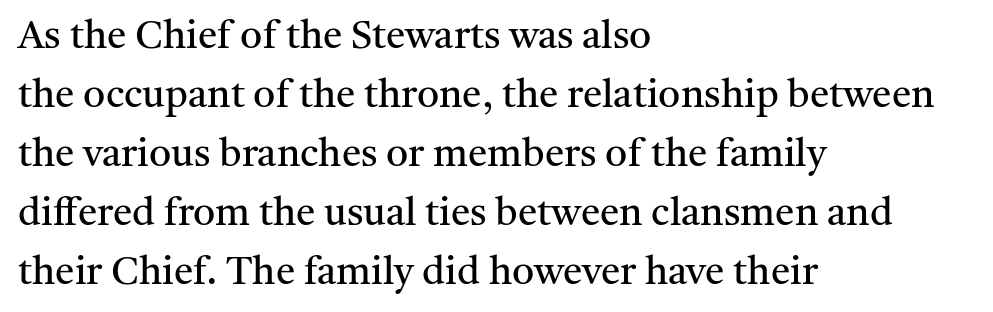
Looks like regular typesetting: each glyph gets only the width it needs. The area under the type is left untouched. The axis of the letterforms is exactly vertical. The designer went with a serif here, giving each stem small feet. Line spacing here is normal. The cut favours lightness, reaching ordinary text weight at its darkest.
